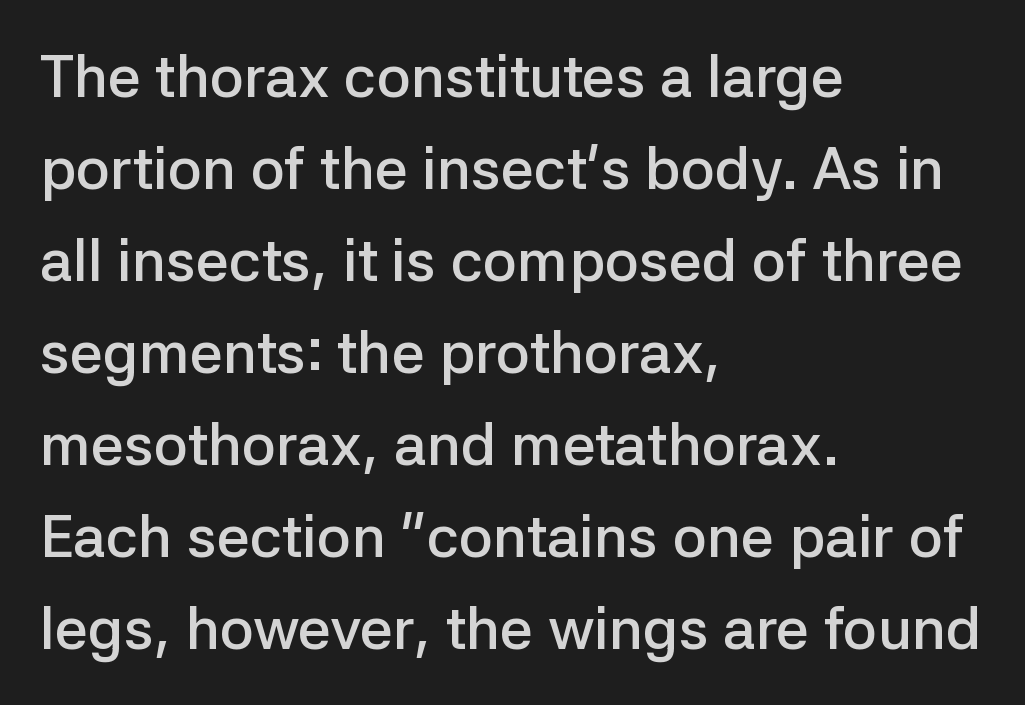
Observe the absence of serifs on each vertical stroke in this sample. The rendering uses a semibold face; strokes are thickened but not to full bold. Notice how the passage keeps a crisp vertical edge on the left only. Ordinary non-slanted type is in use. Rows of type keep a routine distance in the vertical direction.
